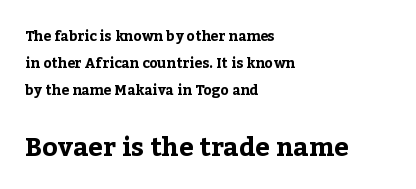
The image shows 26 px bold type, upright; set left-aligned, loose line spacing (1.93x), normal letter spacing, not underlined; the second (bottom) block is 1.86x larger.
